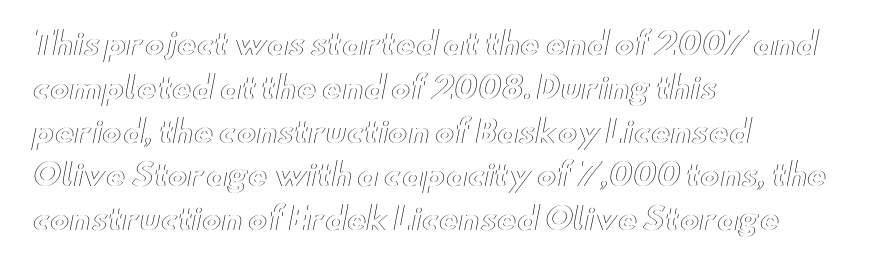
{"width": "wide", "x_height": "small", "monospaced": "no", "underline": "no", "align": "left", "line_spacing": "normal", "line_spacing_ratio": 1.46, "letter_spacing": "normal", "letter_spacing_em": 0.0, "glyph_px": 30}
